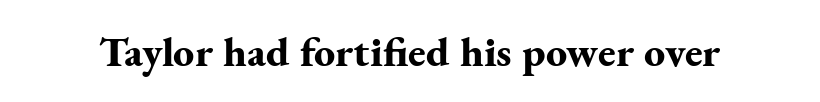
Q: Is the text bold? A: Yes.
Q: Is the text italic (slanted)? A: No, it is upright.
Q: Is the typeface a serif or a sans-serif typeface? A: Serif.
Q: Is the text underlined? A: No.
Q: Is the spacing between letters normal or unusually wide? A: Normal.
Q: Width (condensed, normal, or wide)? A: Normal.
Q: Stroke contrast? A: Medium.
Q: x-height? A: Small.
Q: Monospaced? A: No.
